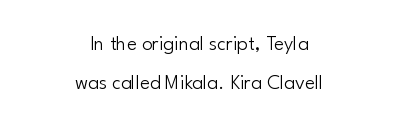
{"italic": "no", "bold": "no", "underline": "no", "align": "center", "line_spacing_ratio": 1.86, "letter_spacing": "normal", "letter_spacing_em": 0.0, "glyph_px": 21}
